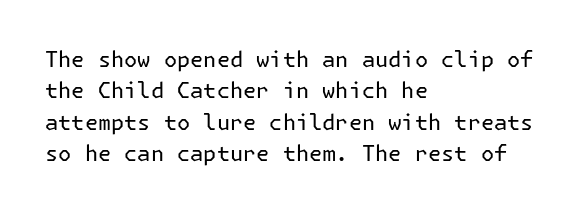
The line-height multiplier appears to be the usual default. The ragged edge is on the right, which tells us the setting is flush left. A typesetter would mark this as roman, not italic. This sample uses plain, unmodified letter spacing. No letter is thick-stroked: the sample isn't bold.
